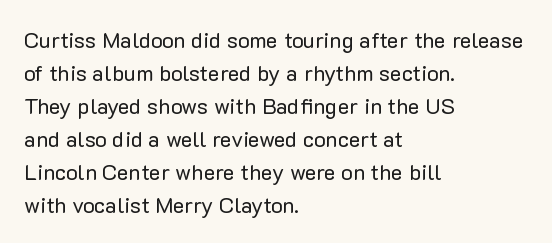
{"italic": "no", "bold": "no", "underline": "no", "align": "left", "line_spacing": "normal", "line_spacing_ratio": 1.5, "letter_spacing": "normal", "letter_spacing_em": 0.0, "glyph_px": 22}
